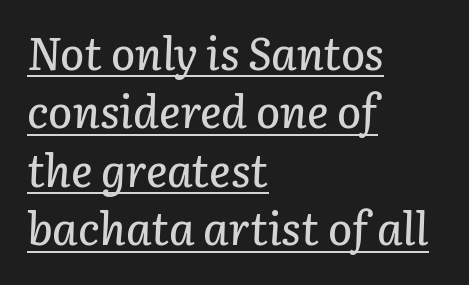
Tracking here is standard; glyphs follow each other at the usual distance. How would I describe the line gaps? Plain and ordinary. Where is the straight margin? On the left. Think of a printed novel: that variable character pitch is what you see here.
